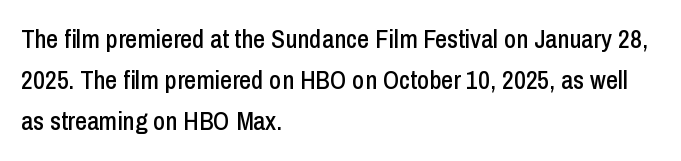
The image shows 26 px text type, upright; set left-aligned, normal line spacing (1.58x), normal letter spacing, not underlined.
